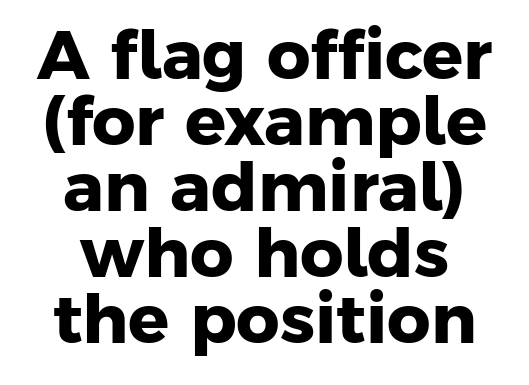
{"serif": "no", "bold": "yes", "weight": "heavy", "width": "normal", "stroke_contrast": "low", "x_height": "medium", "monospaced": "no", "underline": "no", "line_spacing": "tight", "line_spacing_ratio": 0.97, "letter_spacing": "normal", "letter_spacing_em": 0.0, "glyph_px": 68}
